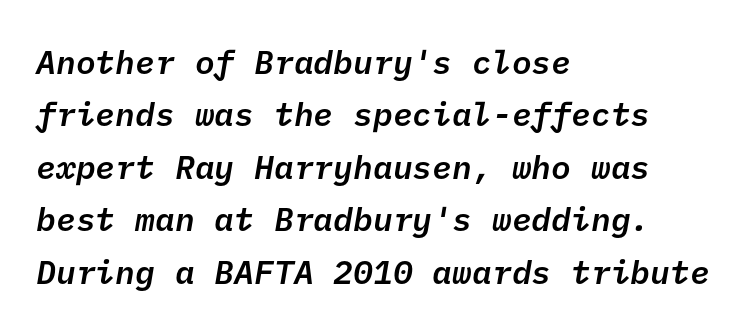
{"serif": "no", "bold": "semi", "weight": "semibold", "width": "normal", "stroke_contrast": "low", "x_height": "medium", "underline": "no", "align": "left", "line_spacing": "normal", "line_spacing_ratio": 1.59, "letter_spacing": "normal", "letter_spacing_em": 0.0, "glyph_px": 33}
